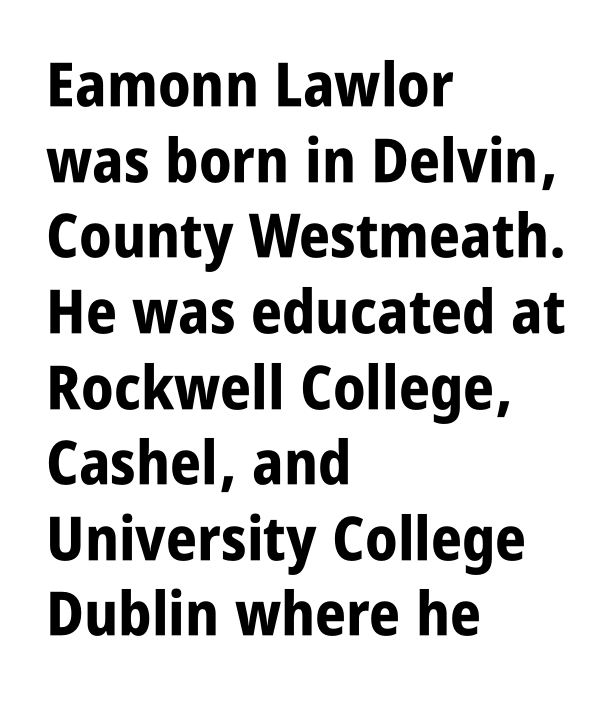
Q: Is the text bold? A: Yes.
Q: Is the text italic (slanted)? A: No, it is upright.
Q: Is the typeface a serif or a sans-serif typeface? A: Sans-serif.
Q: Is the text underlined? A: No.
Q: How is the paragraph aligned? A: Left-aligned.
Q: Is the spacing between letters normal or unusually wide? A: Normal.
Q: Width (condensed, normal, or wide)? A: Condensed.
Q: Stroke contrast? A: Low.
Q: x-height? A: Large.
Q: Monospaced? A: No.
